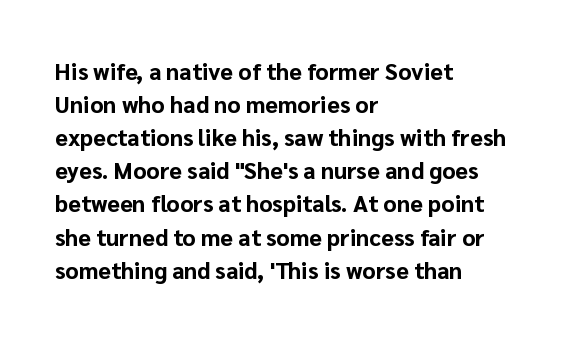
This sample keeps an unexceptional amount of space between lines. Strokes here are thick enough to call this a true bold. A student would call this left alignment; a typographer would say flush left, rag right. You can tell it's not italic because the verticals are truly vertical.
